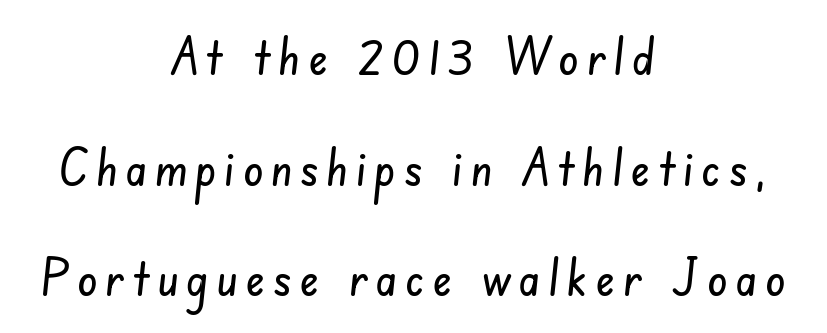
{"serif": "no", "width": "condensed", "stroke_contrast": "low", "x_height": "small", "monospaced": "no", "underline": "no", "align": "center", "line_spacing": "loose", "line_spacing_ratio": 2.17, "glyph_px": 51}
